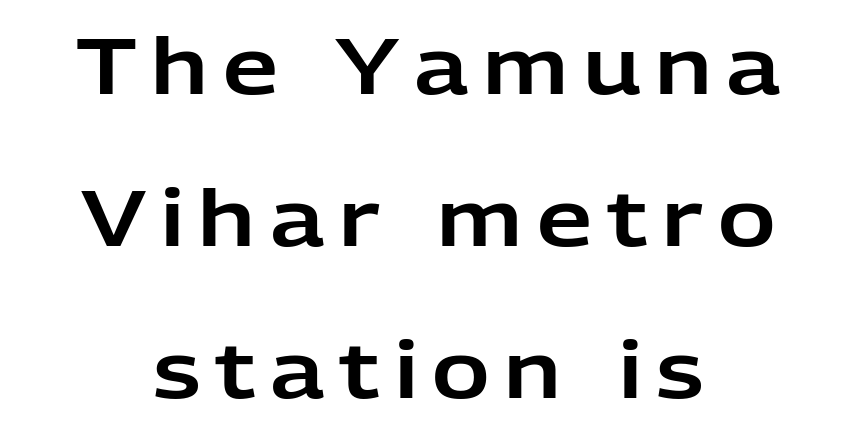
Q: Is the text italic (slanted)? A: No, it is upright.
Q: Is the typeface a serif or a sans-serif typeface? A: Sans-serif.
Q: Is the text underlined? A: No.
Q: How is the paragraph aligned? A: Centered.
Q: Is the spacing between lines tight, normal or loose? A: Loose.
Q: Width (condensed, normal, or wide)? A: Normal.
Q: Stroke contrast? A: Low.
Q: x-height? A: Medium.
Q: Monospaced? A: No.
